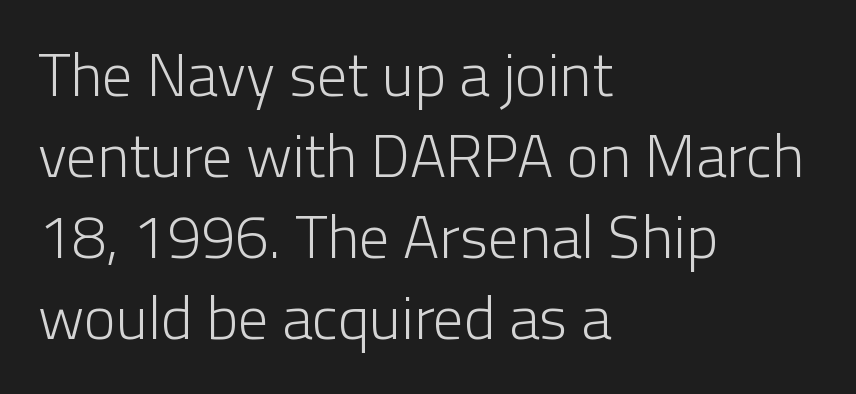
Q: Is the text bold? A: No.
Q: Is the text italic (slanted)? A: No, it is upright.
Q: Is the typeface a serif or a sans-serif typeface? A: Sans-serif.
Q: Is the text underlined? A: No.
Q: How is the paragraph aligned? A: Left-aligned.
Q: Is the spacing between letters normal or unusually wide? A: Normal.
Q: Is the spacing between lines tight, normal or loose? A: Normal.
Q: Width (condensed, normal, or wide)? A: Normal.
Q: Stroke contrast? A: Low.
Q: x-height? A: Medium.
Q: Monospaced? A: No.
